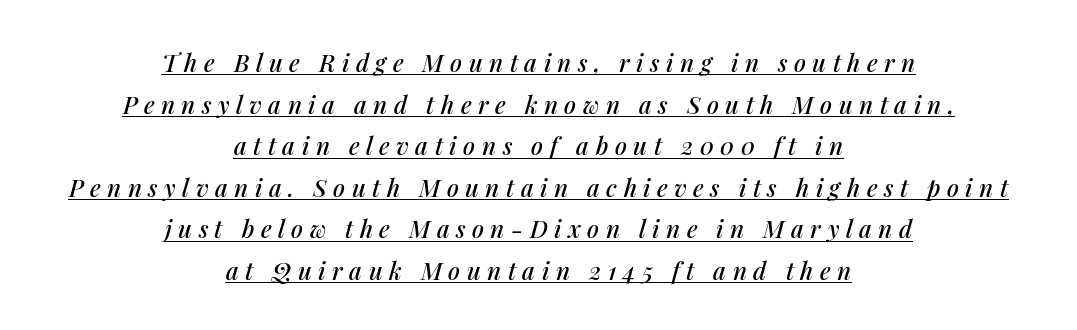
Q: Is the text italic (slanted)? A: Yes, it leans right by about 14 degrees.
Q: Is the text underlined? A: Yes.
Q: How is the paragraph aligned? A: Centered.
Q: Is the spacing between letters normal or unusually wide? A: Unusually wide.
